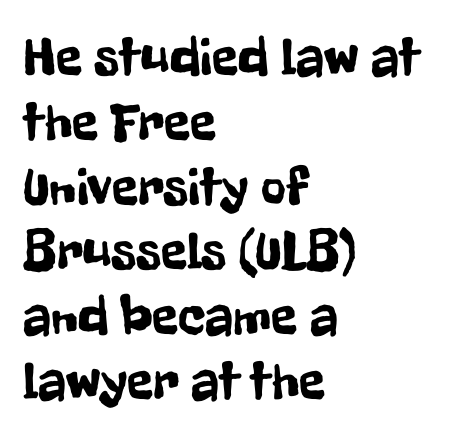
{"serif": "no", "italic": "no", "width": "condensed", "stroke_contrast": "low", "x_height": "medium", "monospaced": "no", "underline": "no", "align": "left", "line_spacing_ratio": 1.2, "letter_spacing": "normal", "letter_spacing_em": 0.0, "glyph_px": 54}
